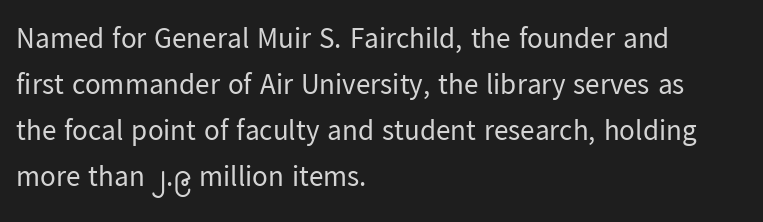
Q: Is the text bold? A: No.
Q: Is the text italic (slanted)? A: No, it is upright.
Q: Is the typeface a serif or a sans-serif typeface? A: Sans-serif.
Q: Is the text underlined? A: No.
Q: How is the paragraph aligned? A: Left-aligned.
Q: Is the spacing between letters normal or unusually wide? A: Normal.
Q: Is the spacing between lines tight, normal or loose? A: Normal.
Q: Width (condensed, normal, or wide)? A: Normal.
Q: Stroke contrast? A: Low.
Q: x-height? A: Medium.
Q: Monospaced? A: No.
